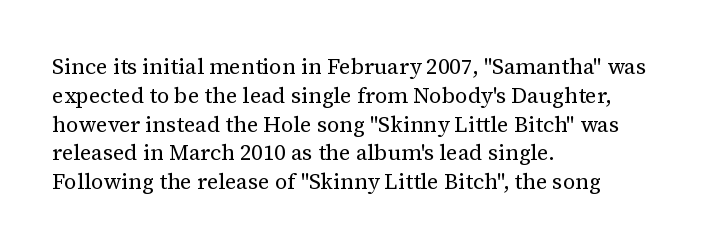
Q: Is the text bold? A: No.
Q: Is the text italic (slanted)? A: No, it is upright.
Q: Is the text underlined? A: No.
Q: How is the paragraph aligned? A: Left-aligned.
Q: Is the spacing between letters normal or unusually wide? A: Normal.
Q: Is the spacing between lines tight, normal or loose? A: Normal.
